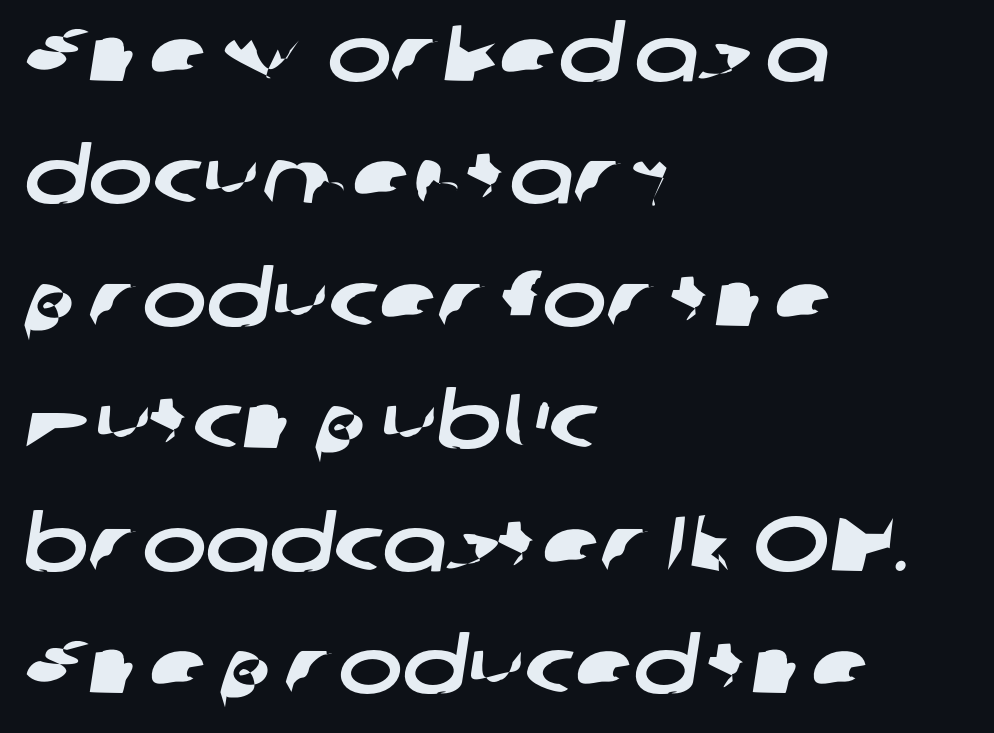
The image shows 77 px wide sans-serif type; set left-aligned, normal line spacing (1.59x), normal letter spacing, not underlined; low stroke contrast and a medium x-height.
